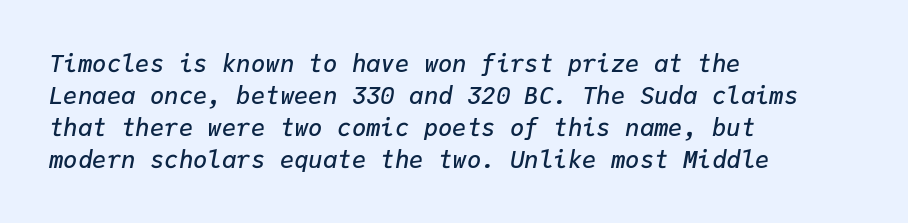
Each line starts at the same left margin while the right side varies. Interline gaps are of average width in this sample. Slightly chunky letters — semibold, I'd say, not full bold. Compared with ordinary roman type, these characters are visibly tilted. Glyph-to-glyph distance matches everyday printed text.
